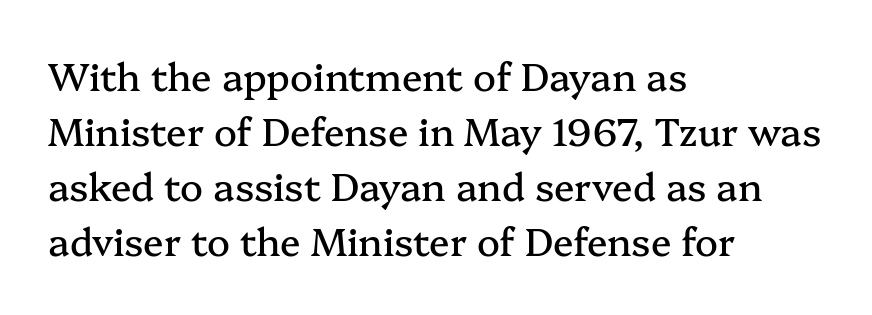
Designer's note — italics off, roman on. Left-aligned paragraph, ragged on the right. The tracking reads as untouched default to a designer's eye. This sample has the flowing, uneven cadence of proportional lettering. Does the type have serifs? Yes, each stem ends in a small foot. Unmarked baselines from the first word to the last.
